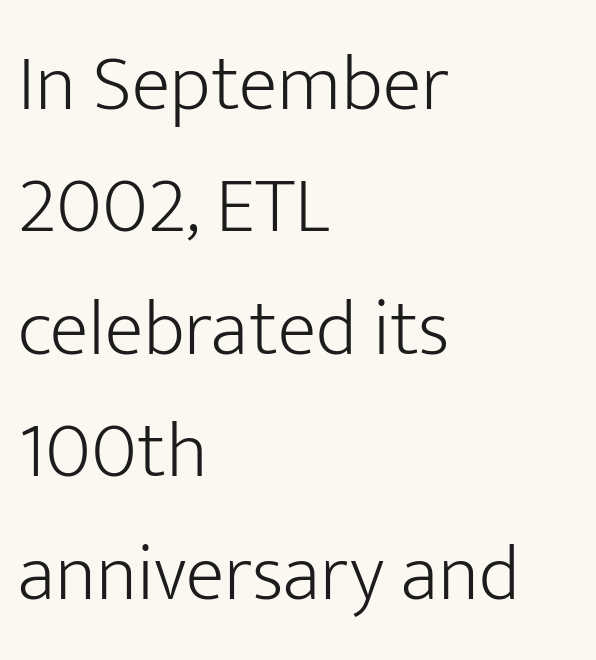
Q: Is the text bold? A: No.
Q: Is the text italic (slanted)? A: No, it is upright.
Q: Is the typeface a serif or a sans-serif typeface? A: Sans-serif.
Q: Is the text underlined? A: No.
Q: How is the paragraph aligned? A: Left-aligned.
Q: Is the spacing between letters normal or unusually wide? A: Normal.
Q: Is the spacing between lines tight, normal or loose? A: Normal.
Q: Width (condensed, normal, or wide)? A: Normal.
Q: Stroke contrast? A: Low.
Q: x-height? A: Medium.
Q: Monospaced? A: No.
